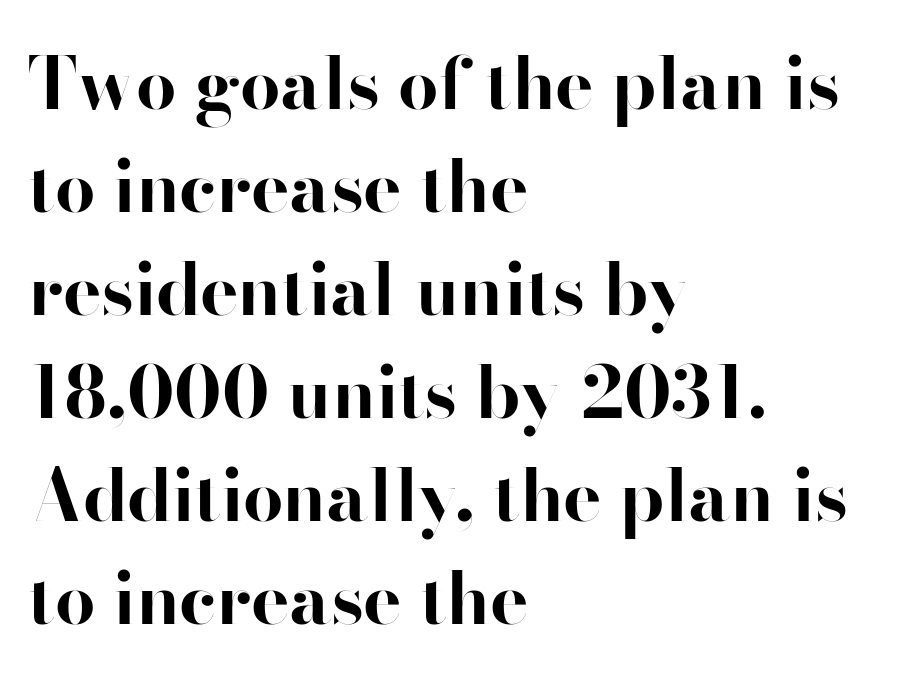
Q: Is the text bold? A: Yes.
Q: Is the text italic (slanted)? A: No, it is upright.
Q: Is the typeface a serif or a sans-serif typeface? A: Sans-serif.
Q: Is the text underlined? A: No.
Q: How is the paragraph aligned? A: Left-aligned.
Q: Is the spacing between letters normal or unusually wide? A: Normal.
Q: Is the spacing between lines tight, normal or loose? A: Normal.
Q: Width (condensed, normal, or wide)? A: Normal.
Q: Stroke contrast? A: High.
Q: x-height? A: Small.
Q: Monospaced? A: No.
